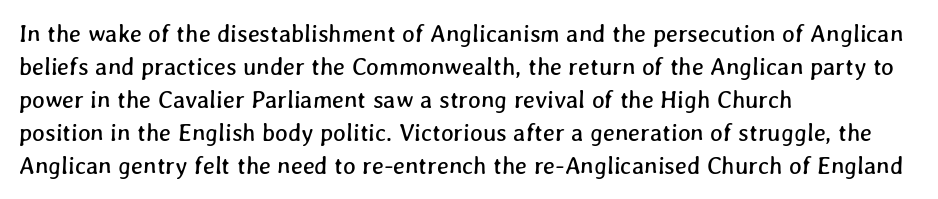
{"underline": "no", "align": "left", "line_spacing": "normal", "line_spacing_ratio": 1.37, "letter_spacing": "normal", "letter_spacing_em": 0.0, "glyph_px": 24}
